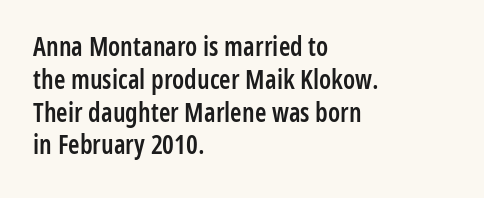
Typesetter's note: demi weight, one step under bold. Casual observation: everything's shoved over to the left. Words float on clear page, feet unadorned. The type sits square on the baseline with zero lean. Evenly set lines give the paragraph a standard silhouette. No extra tracking has been applied to these lines.
